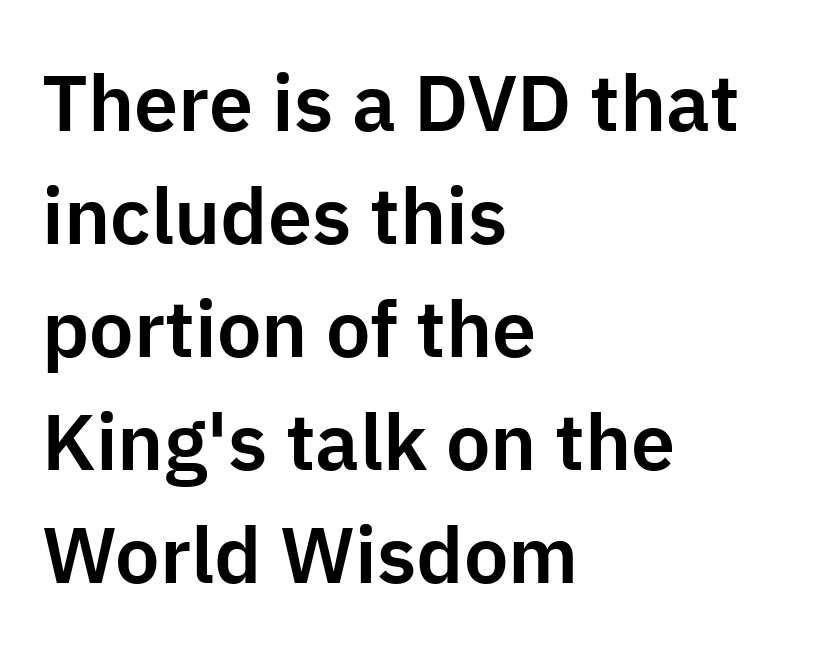
Q: Is the text italic (slanted)? A: No, it is upright.
Q: Is the typeface a serif or a sans-serif typeface? A: Sans-serif.
Q: Is the text underlined? A: No.
Q: How is the paragraph aligned? A: Left-aligned.
Q: Is the spacing between letters normal or unusually wide? A: Normal.
Q: Is the spacing between lines tight, normal or loose? A: Normal.
Q: Width (condensed, normal, or wide)? A: Normal.
Q: Stroke contrast? A: Low.
Q: x-height? A: Medium.
Q: Monospaced? A: No.
